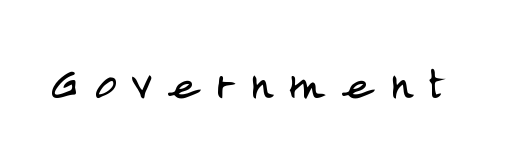
{"serif": "no", "italic": "no", "bold": "no", "weight": "light", "width": "condensed", "stroke_contrast": "low", "x_height": "large", "monospaced": "no", "underline": "no", "letter_spacing": "wide", "letter_spacing_em": 0.25, "glyph_px": 61}
